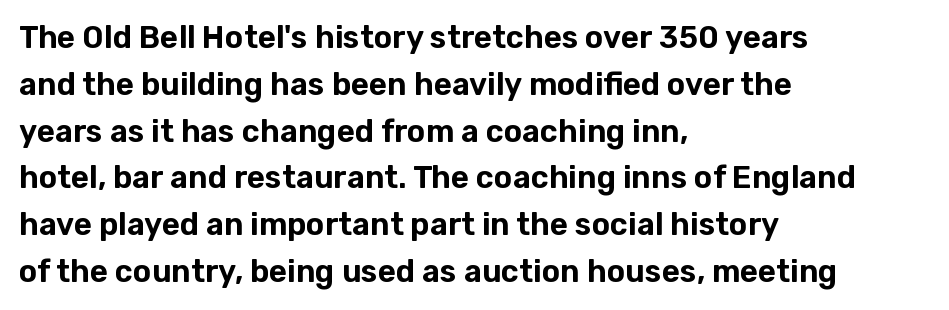
The image shows 31 px sans-serif type, upright; set left-aligned, normal line spacing (1.51x), normal letter spacing, not underlined; low stroke contrast and a medium x-height.
